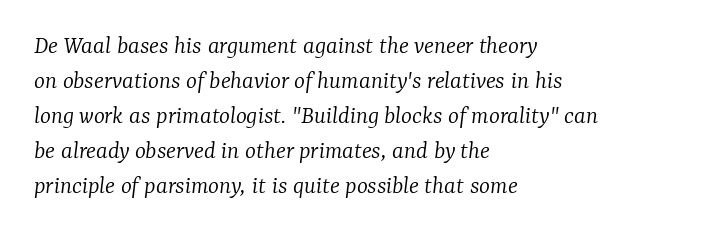
Q: Is the text bold? A: No.
Q: Is the text italic (slanted)? A: Yes, it leans right by about 7 degrees.
Q: Is the text underlined? A: No.
Q: How is the paragraph aligned? A: Left-aligned.
Q: Is the spacing between letters normal or unusually wide? A: Normal.
Q: Is the spacing between lines tight, normal or loose? A: Normal.
